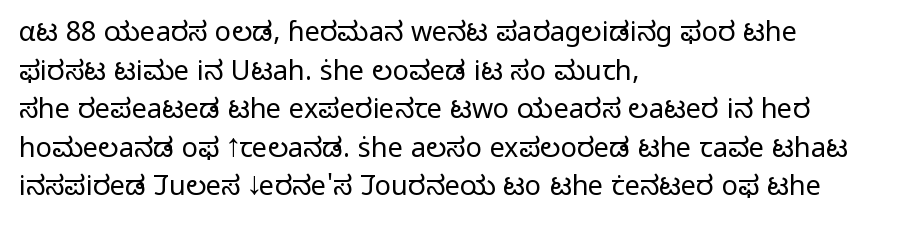
Stroke thickness stays within the range of a standard reading face or lighter. Notice how descenders clear the ascenders below comfortably — that's standard leading. There is no visible air inserted between adjacent glyphs. Casual observation: everything's shoved over to the left. The specimen omits any rule beneath the text block's lines. The letters stand straight up with perfectly vertical stems.
